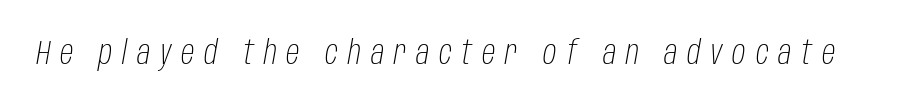
Weight: not bold — regular or lighter. Descender tails drop into unmarked territory. The specimen reads as italic at a glance. These lines are rendered in a variable-pitch font.
